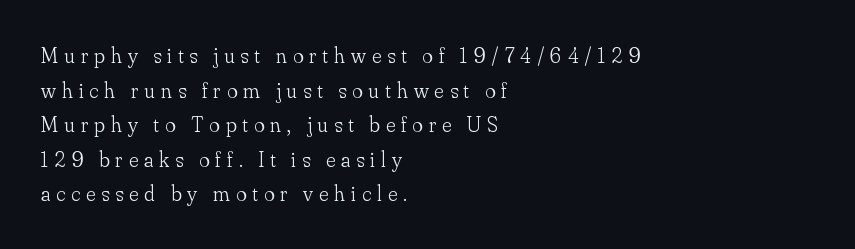
Unbolded letterforms with no extra heft. No word sits above an underline. Compared with typical paragraphs, the rows here are spaced about the same. This sample uses expanded letter spacing, leaving extra air between glyphs.
